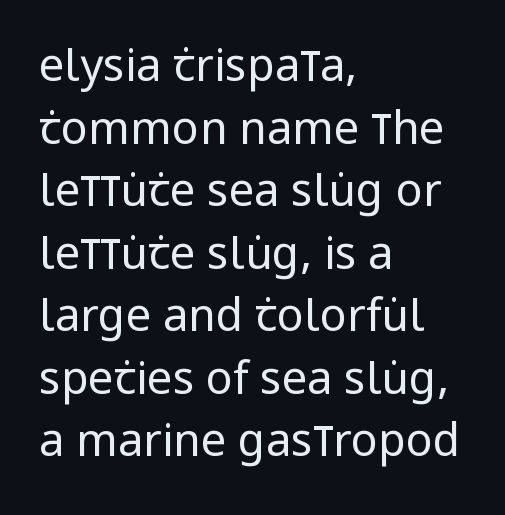
Vertically, the passage feels balanced, rows spaced as you'd expect. Typographically, this falls in the sans-serif category. No extra tracking has been applied to these lines. The typography opts for an upright posture over an oblique one. The font sits on the lighter half of the weight spectrum, regular included. Typeset ragged right — the left edge is the straight one.
